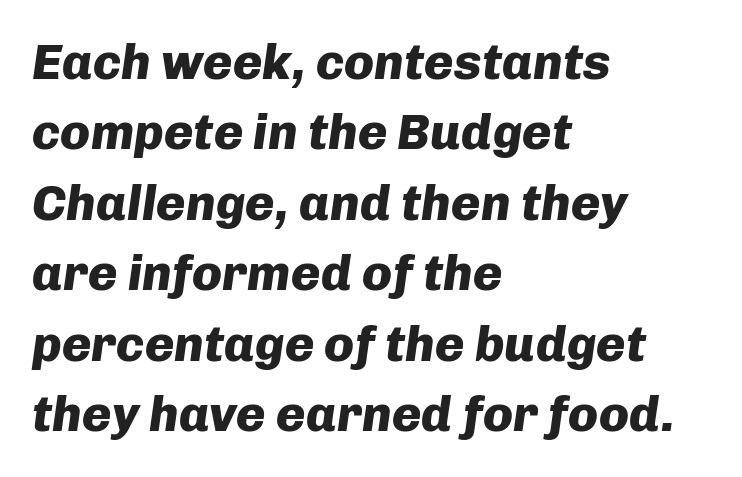
The image shows 50 px heavy type, italic (leaning right); set left-aligned, normal line spacing (1.41x), normal letter spacing, not underlined; low stroke contrast and a medium x-height.
